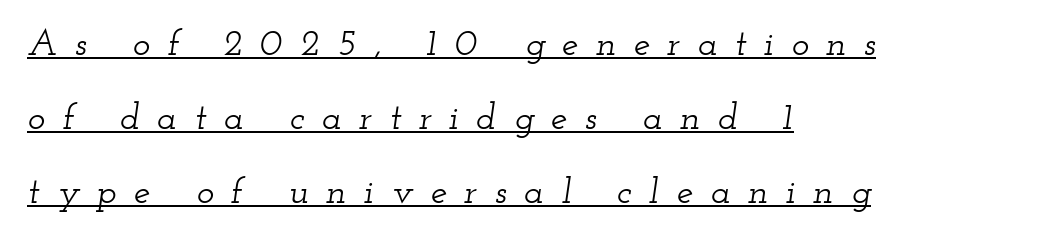
{"serif": "yes", "italic": "yes", "lean": "right", "slant_degrees": 12, "width": "wide", "stroke_contrast": "low", "x_height": "small", "monospaced": "no", "underline": "yes", "align": "left", "line_spacing": "loose", "line_spacing_ratio": 2.0, "letter_spacing": "wide", "letter_spacing_em": 0.47, "glyph_px": 37}
